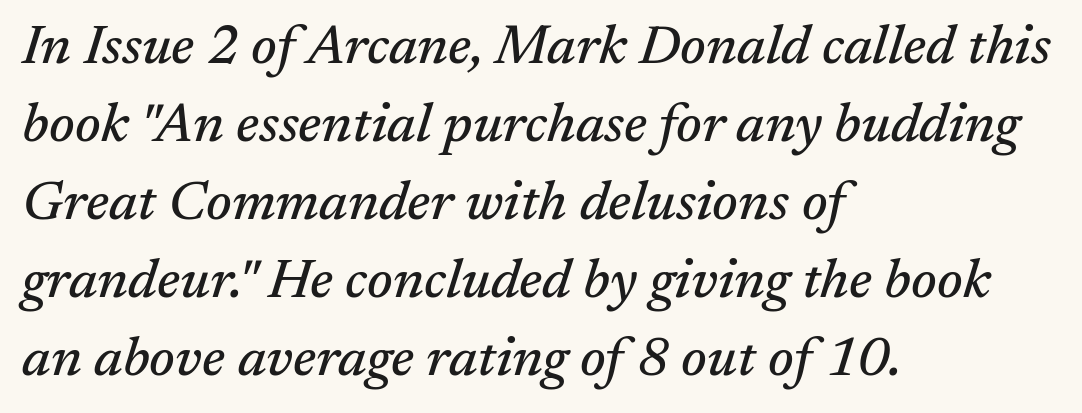
The line texture is even and compact thanks to regular tracking. Quick note: italic. Note: serifs present on the glyphs. Character widths vary here, with narrow letters taking less room than wide ones. The passage shown is not underscored anywhere.
